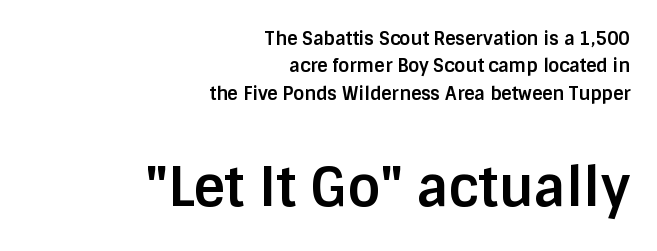
The image shows 54 px bold sans-serif type, upright; set right-aligned, normal line spacing (1.52x), normal letter spacing, not underlined; the second (bottom) block is 3.0x larger; low stroke contrast and a large x-height.
